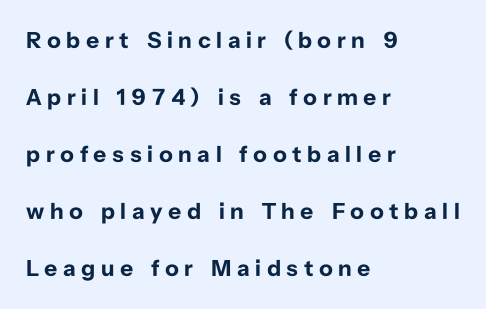
Q: Is the text bold? A: Yes.
Q: Is the text italic (slanted)? A: No, it is upright.
Q: Is the text underlined? A: No.
Q: How is the paragraph aligned? A: Left-aligned.
Q: Is the spacing between letters normal or unusually wide? A: Unusually wide.
Q: Is the spacing between lines tight, normal or loose? A: Loose.
